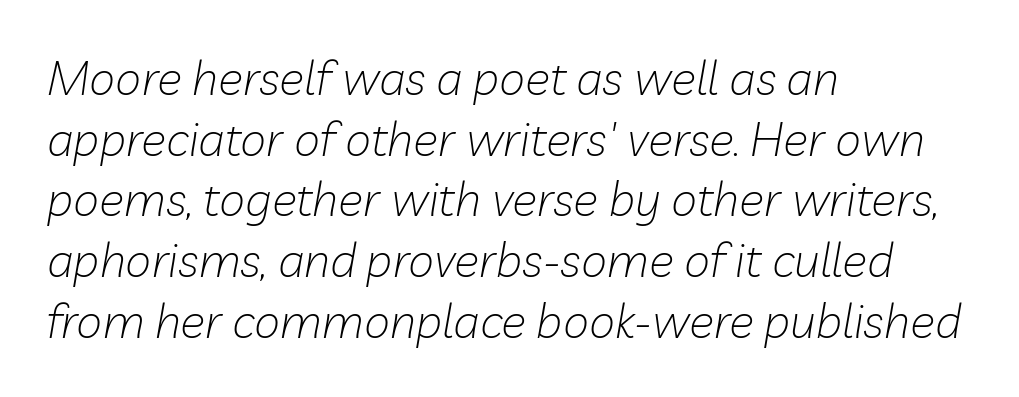
{"italic": "yes", "lean": "right", "slant_degrees": 10, "bold": "no", "weight": "light", "width": "normal", "stroke_contrast": "low", "x_height": "medium", "monospaced": "no", "underline": "no", "align": "left", "line_spacing": "normal", "line_spacing_ratio": 1.29, "letter_spacing": "normal", "letter_spacing_em": 0.0, "glyph_px": 47}
